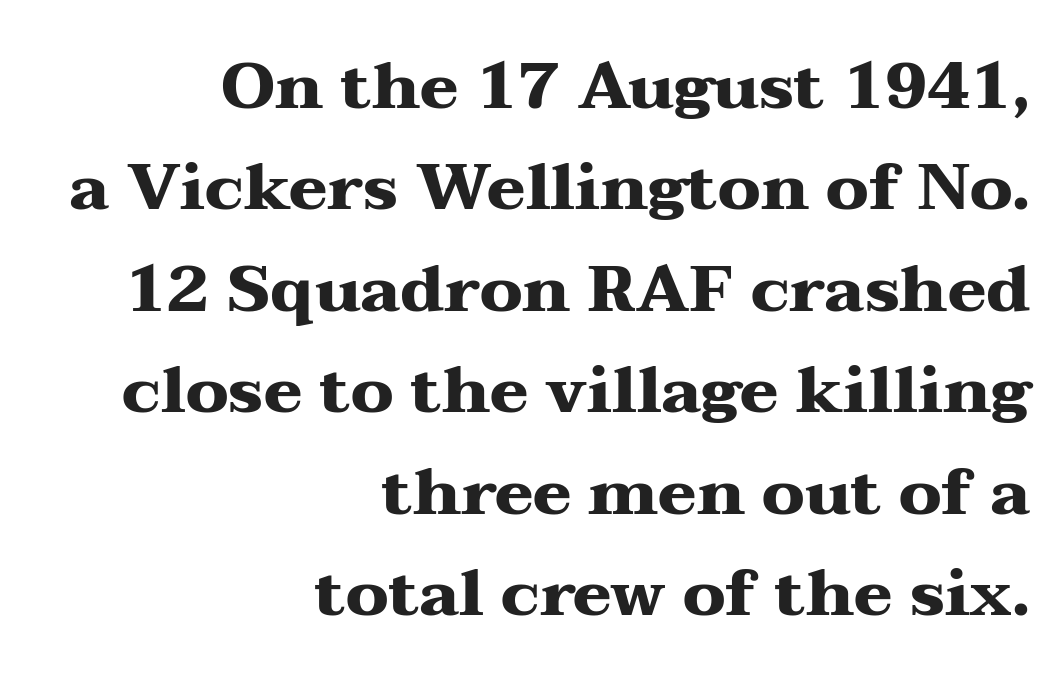
The image shows 65 px heavy, wide serif type, upright; set right-aligned, normal line spacing (1.56x), normal letter spacing, not underlined; medium stroke contrast and a medium x-height.
